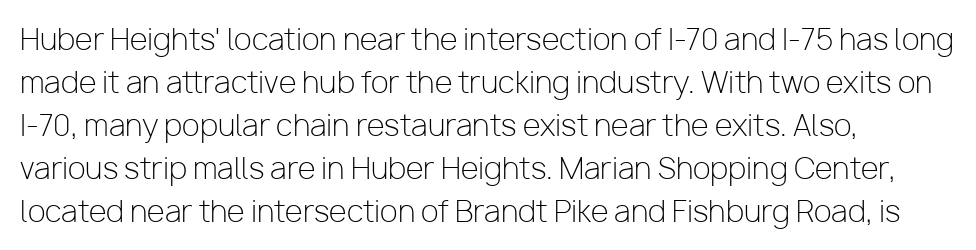
Q: Is the text bold? A: No.
Q: Is the text italic (slanted)? A: No, it is upright.
Q: Is the typeface a serif or a sans-serif typeface? A: Sans-serif.
Q: Is the text underlined? A: No.
Q: How is the paragraph aligned? A: Left-aligned.
Q: Is the spacing between letters normal or unusually wide? A: Normal.
Q: Is the spacing between lines tight, normal or loose? A: Normal.
Q: Width (condensed, normal, or wide)? A: Normal.
Q: Stroke contrast? A: Low.
Q: x-height? A: Medium.
Q: Monospaced? A: No.
